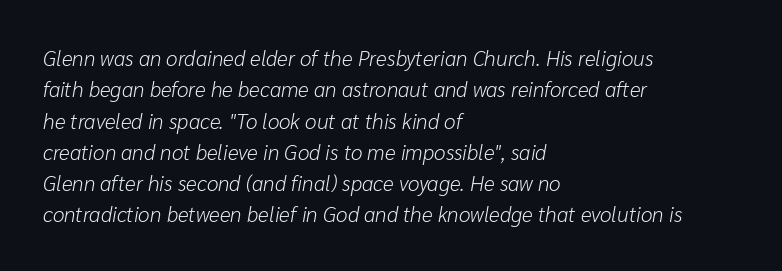
The image shows 21 px text type, italic (leaning right); set left-aligned, normal line spacing (1.49x), normal letter spacing, not underlined.
